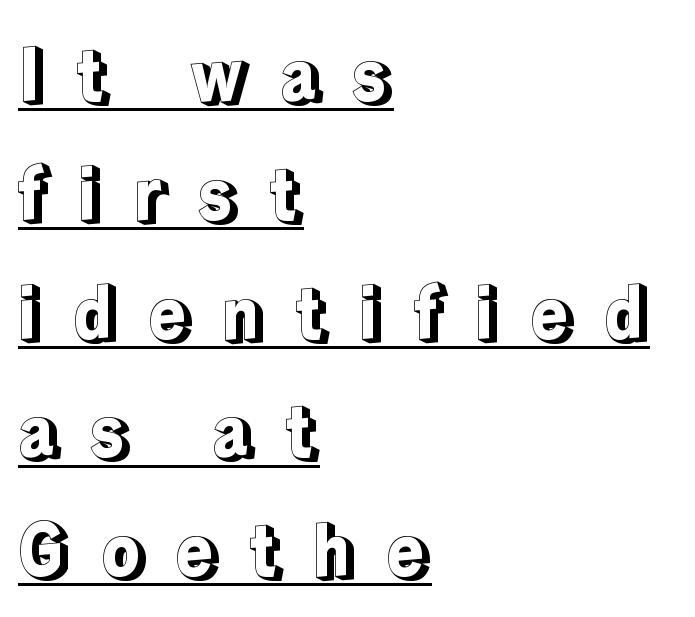
The image shows 72 px text type, upright; set left-aligned, normal line spacing (1.65x), unusually wide letter spacing (+0.4 em), underlined; a medium x-height.
